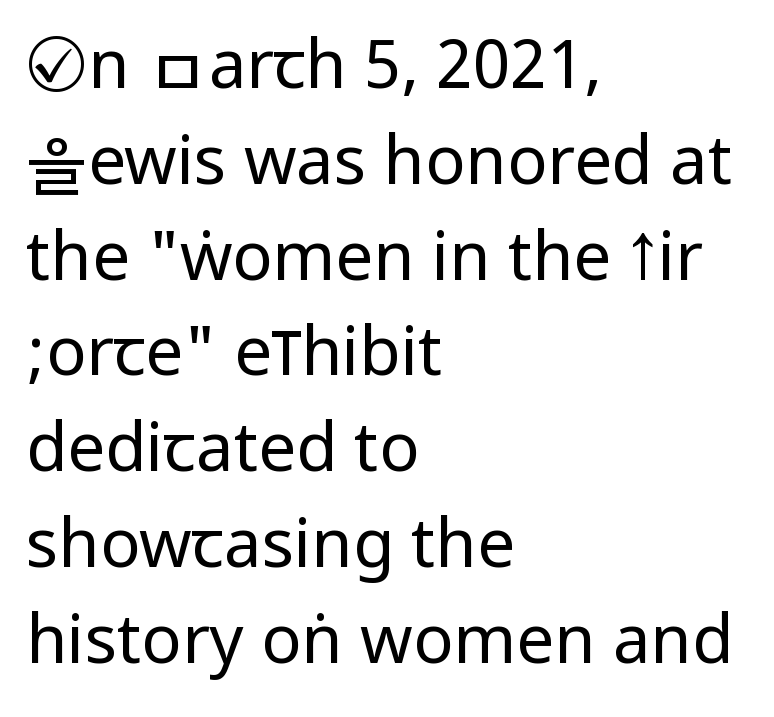
Q: Is the text bold? A: No.
Q: Is the text italic (slanted)? A: No, it is upright.
Q: Is the typeface a serif or a sans-serif typeface? A: Sans-serif.
Q: Is the text underlined? A: No.
Q: How is the paragraph aligned? A: Left-aligned.
Q: Is the spacing between letters normal or unusually wide? A: Normal.
Q: Is the spacing between lines tight, normal or loose? A: Normal.
Q: Width (condensed, normal, or wide)? A: Condensed.
Q: Stroke contrast? A: Low.
